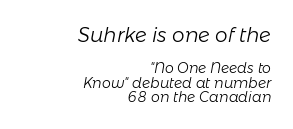
Q: Is the text bold? A: No.
Q: Is the text italic (slanted)? A: Yes, it leans right by about 11 degrees.
Q: Is the text underlined? A: No.
Q: How is the paragraph aligned? A: Right-aligned.
Q: Is the spacing between letters normal or unusually wide? A: Normal.
Q: Is the spacing between lines tight, normal or loose? A: Tight.
Q: Which block of text is set in a larger size, the first (top) or the second (bottom)? A: The first (top) one.
